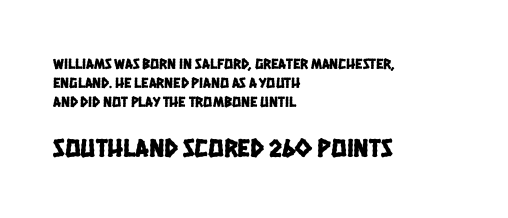
{"underline": "no", "align": "left", "line_spacing": "normal", "line_spacing_ratio": 1.26, "letter_spacing": "normal", "letter_spacing_em": 0.0, "larger_block": "second", "size_ratio": 1.73, "glyph_px": 26}
